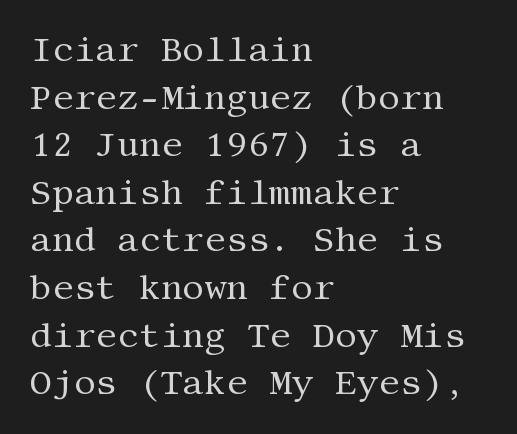
The image shows 34 px regular-weight serif type, upright; set left-aligned, normal line spacing (1.4x), normal letter spacing, not underlined; medium stroke contrast and a large x-height.
